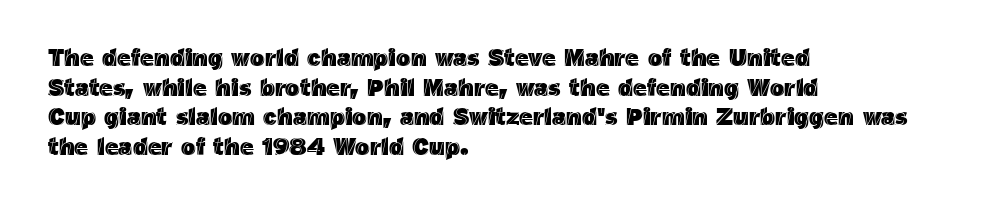
Q: Is the text italic (slanted)? A: No, it is upright.
Q: Is the text underlined? A: No.
Q: How is the paragraph aligned? A: Left-aligned.
Q: Is the spacing between letters normal or unusually wide? A: Normal.
